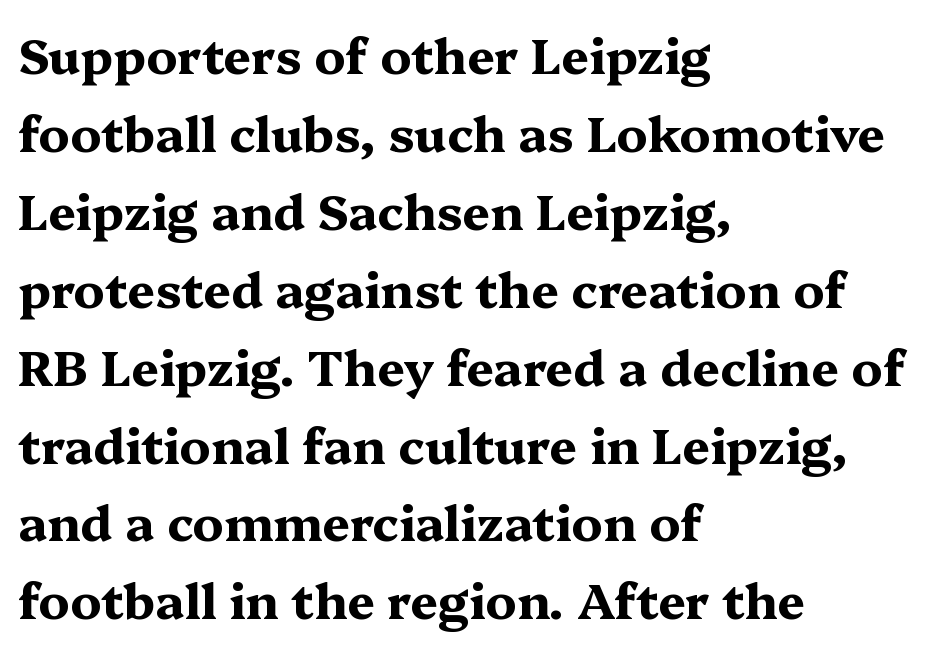
The rendering uses natural spacing where letterforms have individual widths. Yep, those are serifs on the letters. Left-aligned paragraph, ragged on the right. Check under the words: just untouched page.
